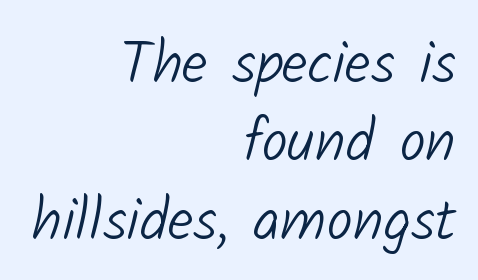
Q: Is the text bold? A: No.
Q: Is the typeface a serif or a sans-serif typeface? A: Sans-serif.
Q: Is the text underlined? A: No.
Q: How is the paragraph aligned? A: Right-aligned.
Q: Is the spacing between letters normal or unusually wide? A: Normal.
Q: Is the spacing between lines tight, normal or loose? A: Normal.
Q: Width (condensed, normal, or wide)? A: Normal.
Q: Stroke contrast? A: Low.
Q: x-height? A: Medium.
Q: Monospaced? A: No.
